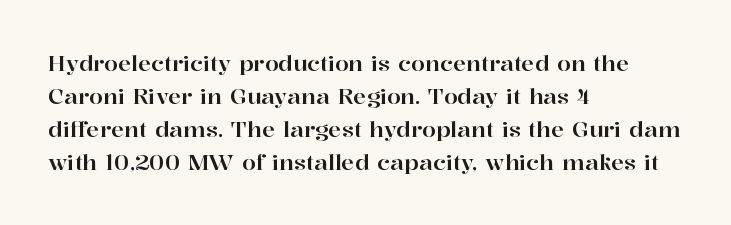
Q: Is the text italic (slanted)? A: No, it is upright.
Q: Is the text underlined? A: No.
Q: How is the paragraph aligned? A: Left-aligned.
Q: Is the spacing between letters normal or unusually wide? A: Normal.
Q: Is the spacing between lines tight, normal or loose? A: Normal.
